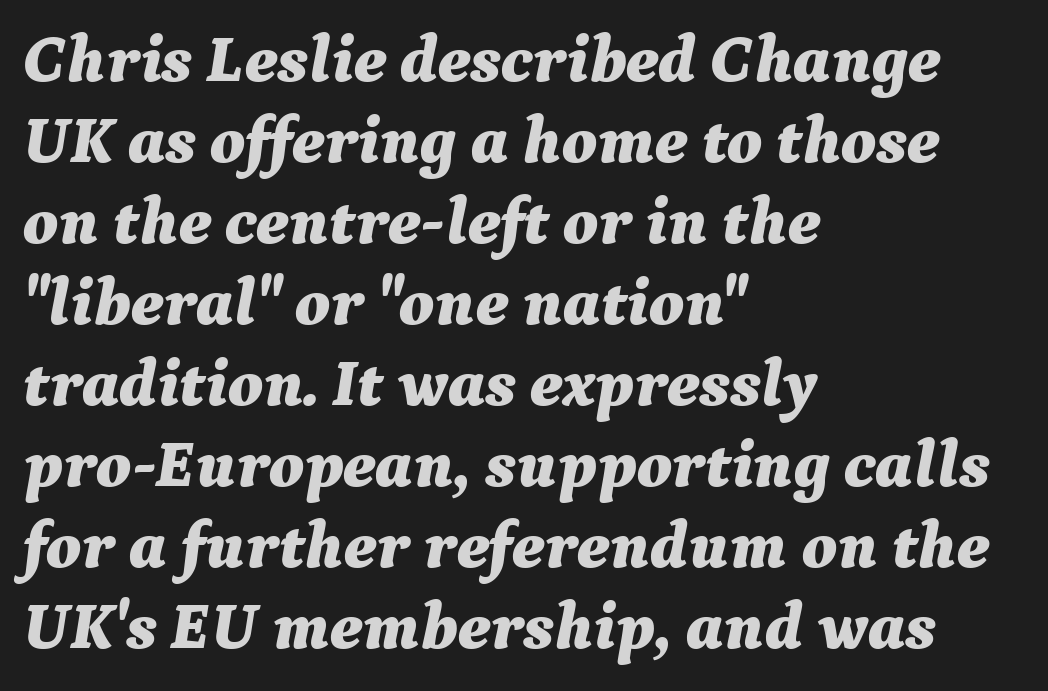
Q: Is the text bold? A: Yes.
Q: Is the text italic (slanted)? A: Yes, it leans right by about 9 degrees.
Q: Is the text underlined? A: No.
Q: How is the paragraph aligned? A: Left-aligned.
Q: Is the spacing between letters normal or unusually wide? A: Normal.
Q: Width (condensed, normal, or wide)? A: Normal.
Q: Stroke contrast? A: Medium.
Q: x-height? A: Medium.
Q: Monospaced? A: No.
